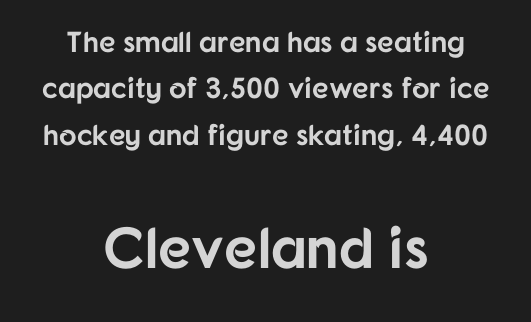
Q: Is the text bold? A: Yes.
Q: Is the text italic (slanted)? A: No, it is upright.
Q: Is the typeface a serif or a sans-serif typeface? A: Sans-serif.
Q: Is the text underlined? A: No.
Q: How is the paragraph aligned? A: Centered.
Q: Is the spacing between letters normal or unusually wide? A: Normal.
Q: Is the spacing between lines tight, normal or loose? A: Normal.
Q: Which block of text is set in a larger size, the first (top) or the second (bottom)? A: The second (bottom) one.
Q: Width (condensed, normal, or wide)? A: Normal.
Q: Stroke contrast? A: Low.
Q: x-height? A: Medium.
Q: Monospaced? A: No.
